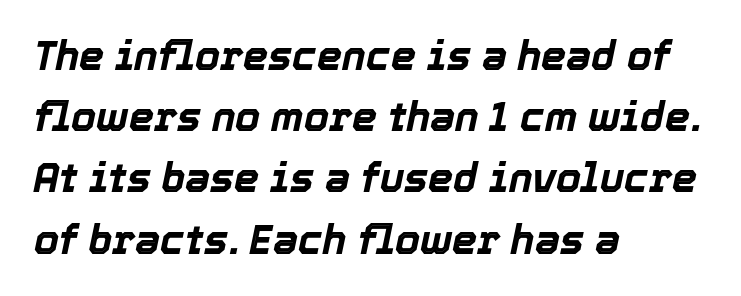
{"italic": "yes", "lean": "right", "slant_degrees": 12, "bold": "yes", "weight": "bold", "width": "normal", "x_height": "medium", "monospaced": "no", "underline": "no", "align": "left", "line_spacing": "normal", "line_spacing_ratio": 1.53, "letter_spacing": "normal", "letter_spacing_em": 0.0, "glyph_px": 40}
